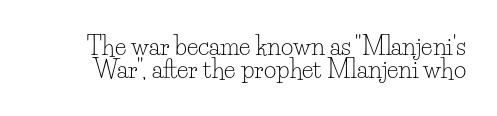
The image shows 24 px text type, upright; set tight line spacing (0.97x), normal letter spacing, not underlined.
